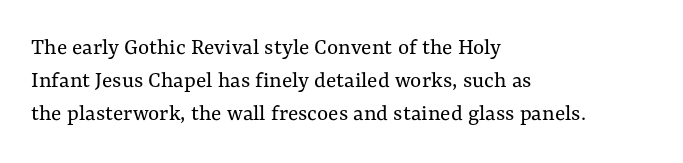
Q: Is the text bold? A: No.
Q: Is the text italic (slanted)? A: No, it is upright.
Q: Is the text underlined? A: No.
Q: How is the paragraph aligned? A: Left-aligned.
Q: Is the spacing between letters normal or unusually wide? A: Normal.
Q: Is the spacing between lines tight, normal or loose? A: Normal.
